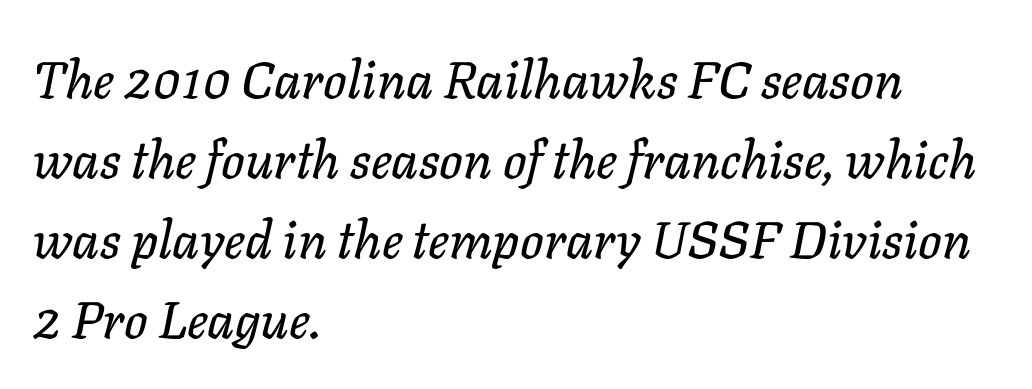
{"italic": "yes", "lean": "right", "slant_degrees": 11, "width": "normal", "stroke_contrast": "low", "x_height": "medium", "monospaced": "no", "underline": "no", "align": "left", "line_spacing": "normal", "line_spacing_ratio": 1.54, "letter_spacing": "normal", "letter_spacing_em": 0.0, "glyph_px": 52}
